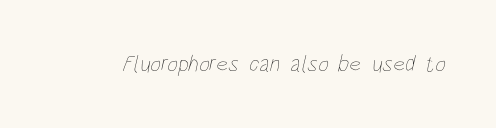
The image shows 23 px text type; set normal letter spacing, not underlined.
